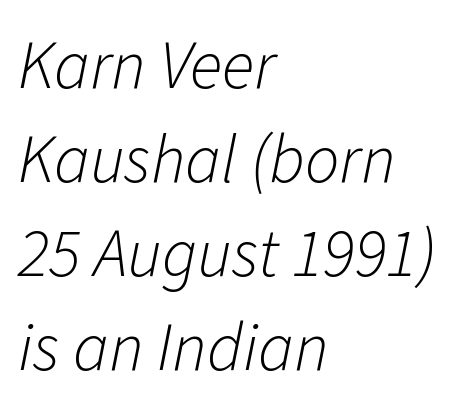
Q: Is the text bold? A: No.
Q: Is the text italic (slanted)? A: Yes, it leans right by about 11 degrees.
Q: Is the text underlined? A: No.
Q: How is the paragraph aligned? A: Left-aligned.
Q: Is the spacing between letters normal or unusually wide? A: Normal.
Q: Is the spacing between lines tight, normal or loose? A: Normal.
Q: Width (condensed, normal, or wide)? A: Normal.
Q: Stroke contrast? A: Low.
Q: x-height? A: Medium.
Q: Monospaced? A: No.
